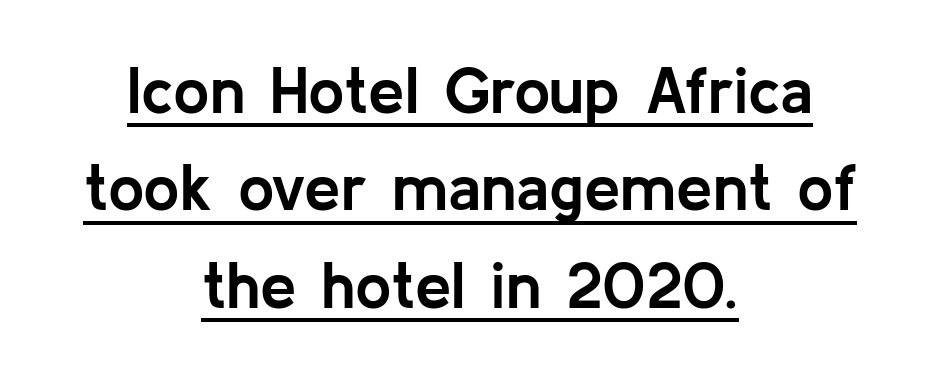
{"serif": "no", "italic": "no", "bold": "yes", "weight": "semibold", "width": "normal", "stroke_contrast": "low", "x_height": "medium", "monospaced": "no", "underline": "yes", "align": "center", "line_spacing": "normal", "line_spacing_ratio": 1.5, "letter_spacing": "normal", "letter_spacing_em": 0.0, "glyph_px": 65}
